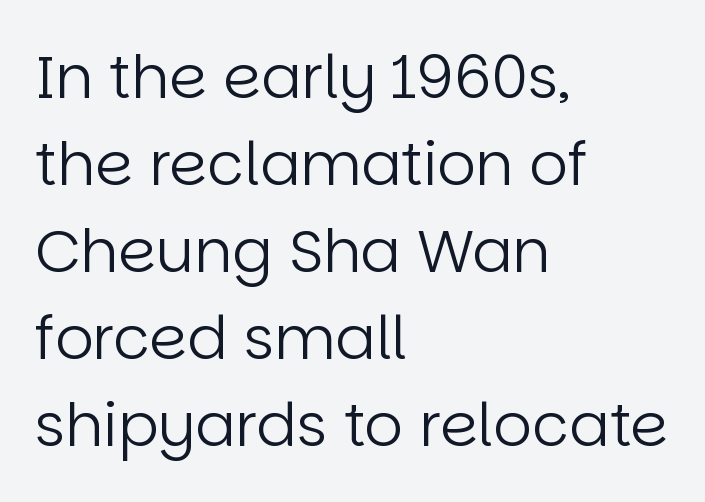
The characters display no serif detailing; their extremities are plain. The foot of each line stays bare and open. Characters follow at the spacing the type designer built in. The letterforms sit at book weight or below.
